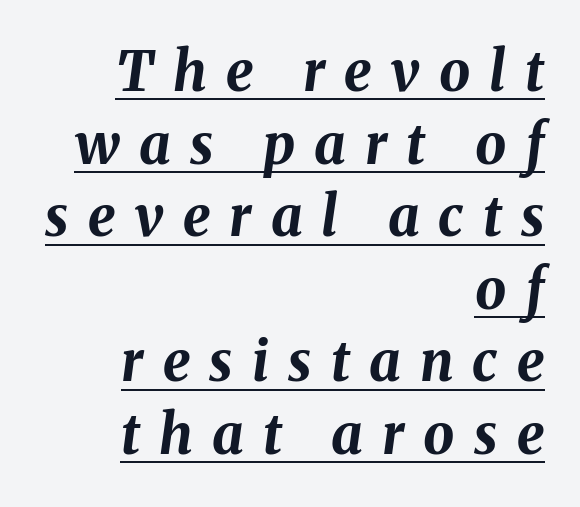
How are the letters spaced? Widely, with obvious added tracking. The passage shown leans; its letterforms are oblique. The rendering uses natural spacing where letterforms have individual widths. A normal amount of white space separates one row of letters from the next.
